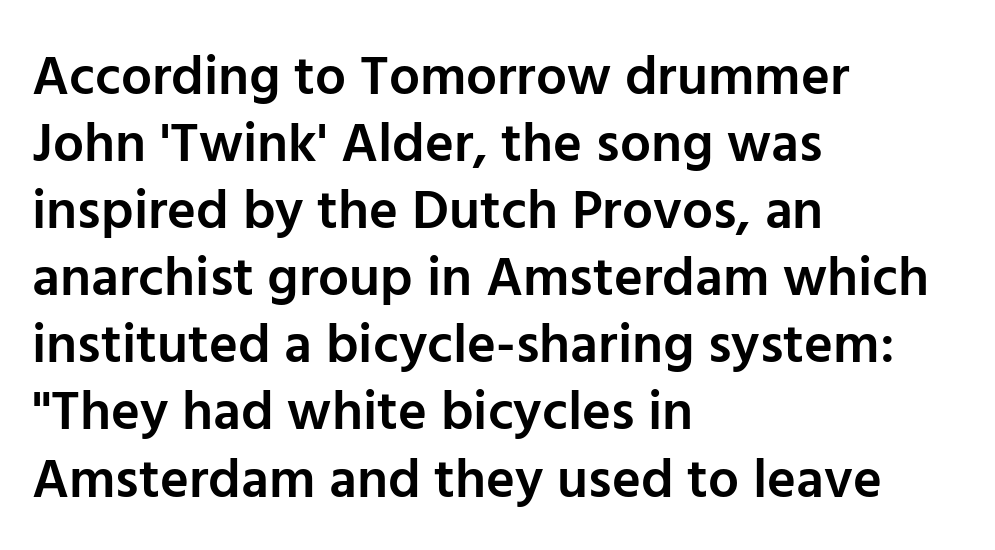
Honestly, the letter spacing is just normal — you wouldn't notice it. Vertical strokes here are truly vertical. On the weight axis this lands at semibold, roughly 600. Looks like regular typesetting: each glyph gets only the width it needs. Beneath every word, the page is bare. What kind of face is this? One without serifs — a sans.
